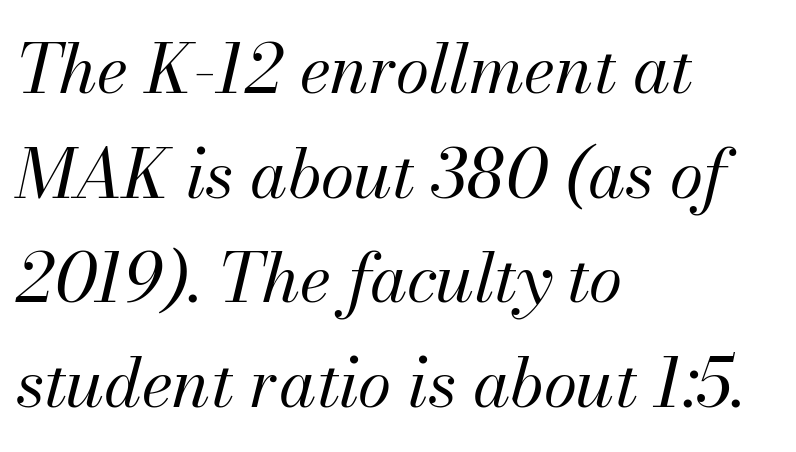
{"italic": "yes", "lean": "right", "slant_degrees": 13, "bold": "no", "weight": "regular", "width": "normal", "stroke_contrast": "medium", "x_height": "small", "monospaced": "no", "underline": "no", "align": "left", "line_spacing": "normal", "line_spacing_ratio": 1.54, "letter_spacing": "normal", "letter_spacing_em": 0.0, "glyph_px": 68}
